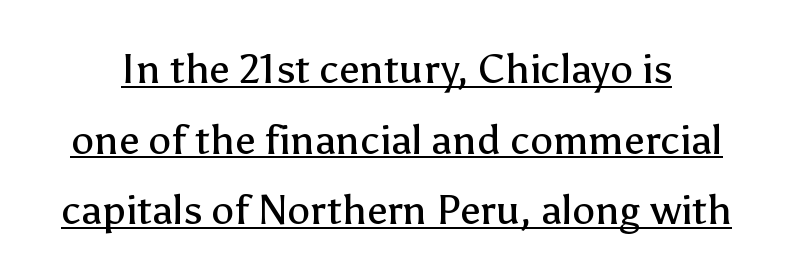
{"serif": "no", "italic": "no", "bold": "no", "weight": "regular", "width": "normal", "stroke_contrast": "low", "x_height": "medium", "monospaced": "no", "underline": "yes", "line_spacing_ratio": 1.72, "letter_spacing": "normal", "letter_spacing_em": 0.0, "glyph_px": 41}
